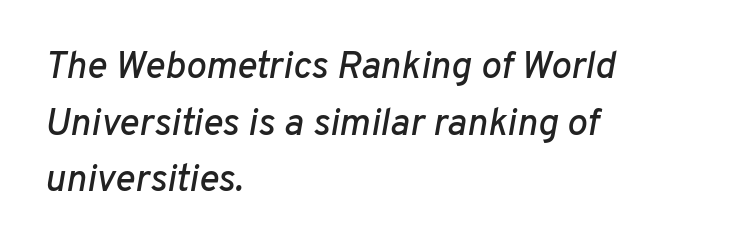
Q: Is the text italic (slanted)? A: Yes, it leans right by about 10 degrees.
Q: Is the text underlined? A: No.
Q: How is the paragraph aligned? A: Left-aligned.
Q: Is the spacing between letters normal or unusually wide? A: Normal.
Q: Is the spacing between lines tight, normal or loose? A: Normal.
Q: Width (condensed, normal, or wide)? A: Normal.
Q: Stroke contrast? A: Low.
Q: x-height? A: Medium.
Q: Monospaced? A: No.
